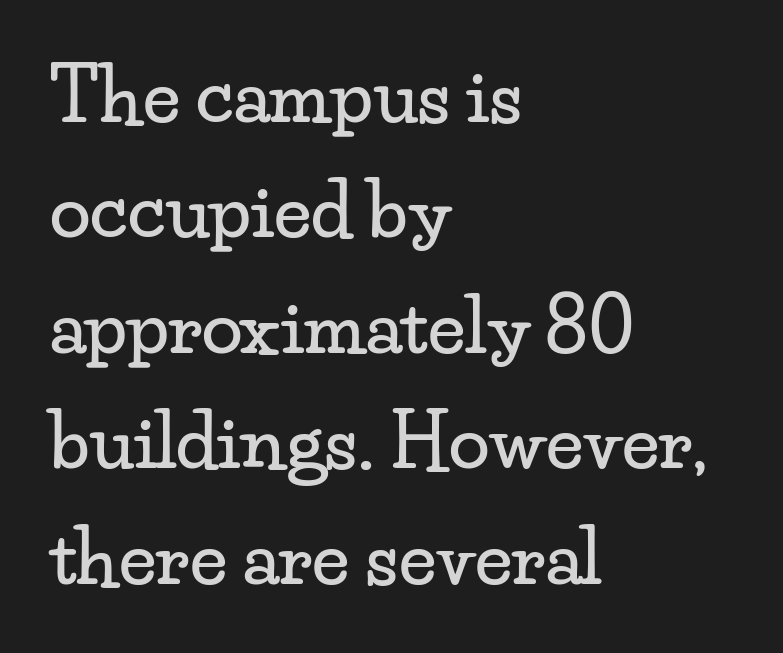
{"serif": "yes", "italic": "no", "width": "wide", "stroke_contrast": "low", "x_height": "small", "monospaced": "no", "underline": "no", "align": "left", "line_spacing": "normal", "line_spacing_ratio": 1.56, "letter_spacing": "normal", "letter_spacing_em": 0.0, "glyph_px": 74}
